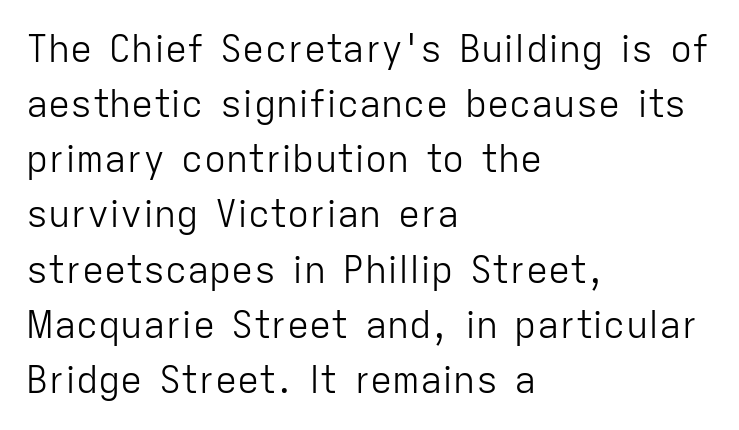
{"serif": "no", "italic": "no", "bold": "no", "weight": "light", "width": "normal", "stroke_contrast": "low", "x_height": "medium", "monospaced": "no", "underline": "no", "align": "left", "line_spacing": "normal", "line_spacing_ratio": 1.49, "letter_spacing": "normal", "letter_spacing_em": 0.0, "glyph_px": 37}
